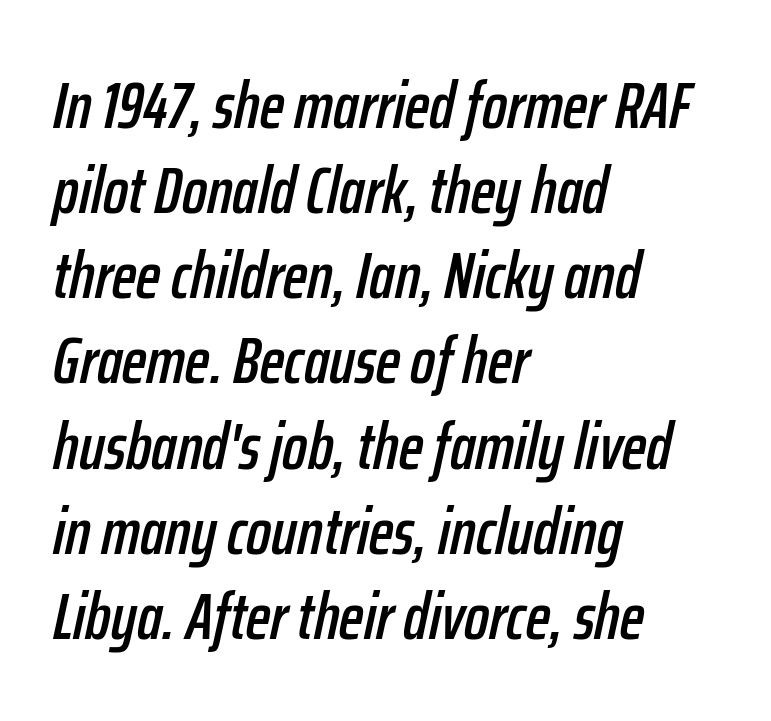
Character widths vary here, with narrow letters taking less room than wide ones. Spacing between characters is what you'd get straight out of the box. Quick note: underline off. Regarding leading, the lines here are spaced in the standard way. The specimen reads as italic at a glance. Alignment: flush left.
